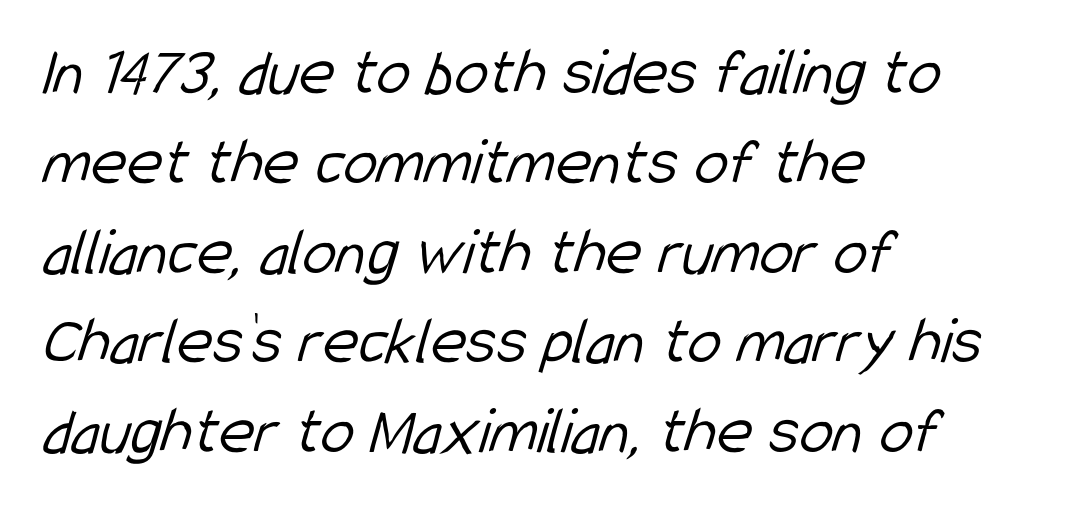
Baseline-to-baseline distance is the conventional proportion of letter height. Here the designer chose a conventional face with non-uniform glyph widths. Type without underlining. Weight: regular or lighter. Caption: standard tracking, unaltered.
